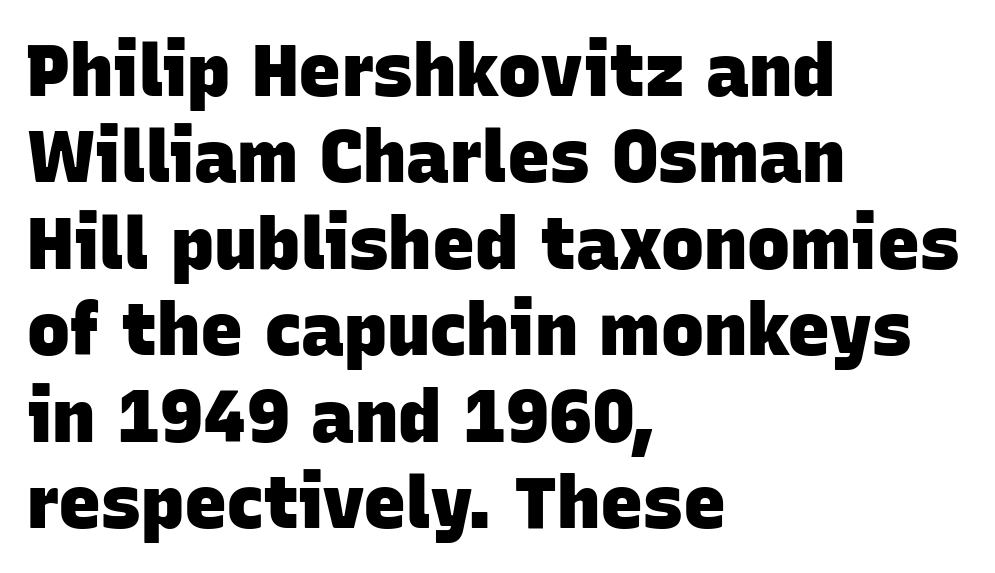
The image shows 72 px heavy sans-serif type; set left-aligned, line spacing 1.2x, normal letter spacing, not underlined; low stroke contrast and a large x-height.
